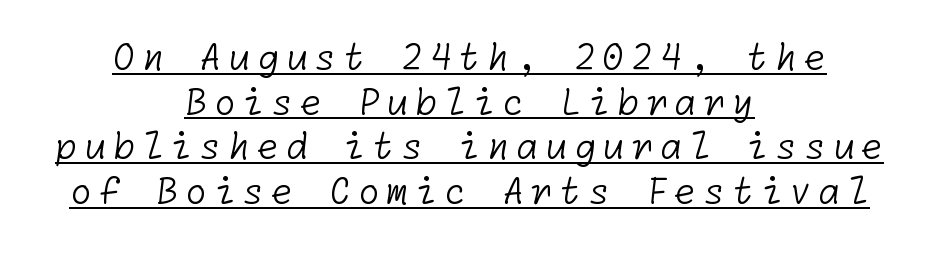
Q: Is the text bold? A: No.
Q: Is the typeface a serif or a sans-serif typeface? A: Sans-serif.
Q: Is the text underlined? A: Yes.
Q: How is the paragraph aligned? A: Centered.
Q: Width (condensed, normal, or wide)? A: Normal.
Q: Stroke contrast? A: Low.
Q: x-height? A: Medium.
